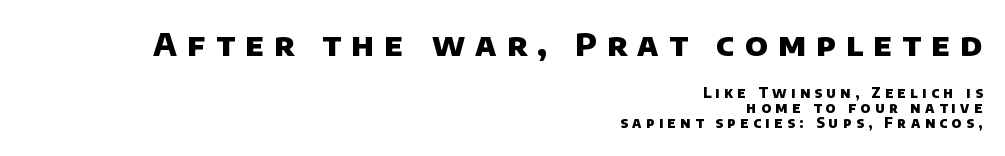
Q: Is the text bold? A: Yes.
Q: Is the typeface a serif or a sans-serif typeface? A: Sans-serif.
Q: Is the text underlined? A: No.
Q: How is the paragraph aligned? A: Right-aligned.
Q: Is the spacing between letters normal or unusually wide? A: Unusually wide.
Q: Is the spacing between lines tight, normal or loose? A: Tight.
Q: Which block of text is set in a larger size, the first (top) or the second (bottom)? A: The first (top) one.
Q: Width (condensed, normal, or wide)? A: Normal.
Q: Stroke contrast? A: Low.
Q: x-height? A: Large.
Q: Monospaced? A: No.
